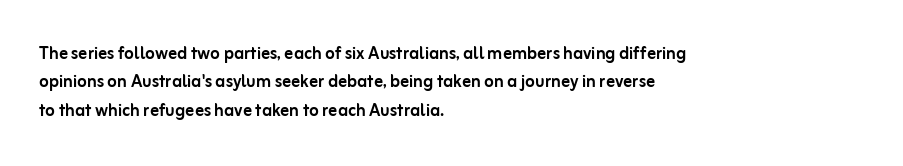
Q: Is the text italic (slanted)? A: No, it is upright.
Q: Is the text underlined? A: No.
Q: How is the paragraph aligned? A: Left-aligned.
Q: Is the spacing between letters normal or unusually wide? A: Normal.
Q: Is the spacing between lines tight, normal or loose? A: Normal.
